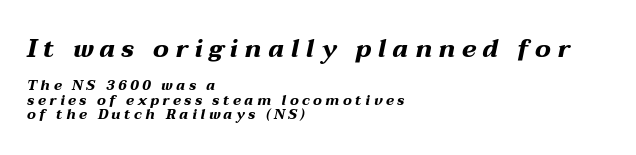
{"italic": "yes", "lean": "right", "slant_degrees": 12, "bold": "yes", "underline": "no", "align": "left", "line_spacing": "tight", "line_spacing_ratio": 1.04, "letter_spacing": "wide", "letter_spacing_em": 0.25, "larger_block": "first", "size_ratio": 1.79, "glyph_px": 25}
